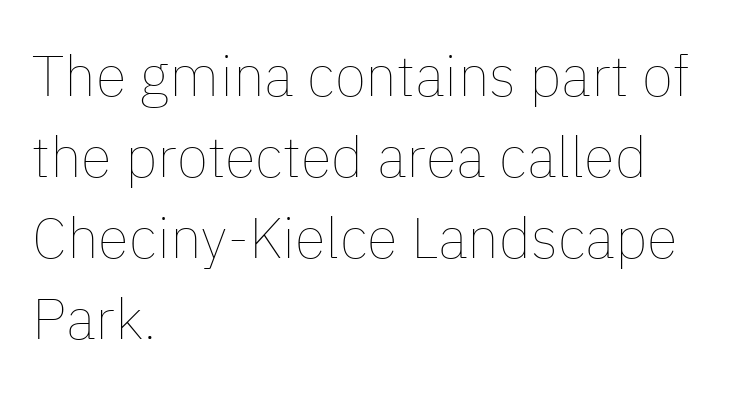
Q: Is the text bold? A: No.
Q: Is the text italic (slanted)? A: No, it is upright.
Q: Is the text underlined? A: No.
Q: How is the paragraph aligned? A: Left-aligned.
Q: Is the spacing between letters normal or unusually wide? A: Normal.
Q: Is the spacing between lines tight, normal or loose? A: Normal.
Q: Width (condensed, normal, or wide)? A: Normal.
Q: Stroke contrast? A: Low.
Q: x-height? A: Medium.
Q: Monospaced? A: No.
